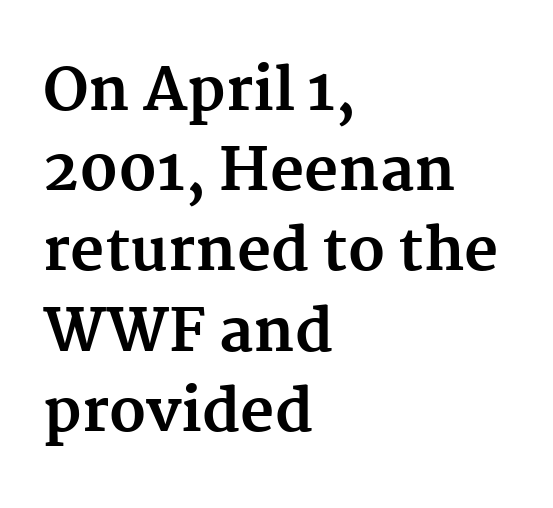
The font's upright variant was chosen for this text. The letters advance in unequal steps, a hallmark of proportional type. The rendering anchors every line to the left-hand side. These lines sit exactly where default settings would place them.
